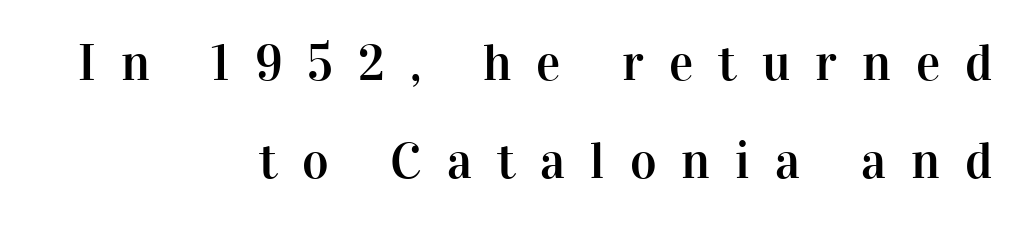
Compared with typical paragraphs, the rows here are farther apart. Check under the words: just untouched page. Compared with a flush-left layout, this one pins lines to the opposite, right side. Letterform terminals end in serifs throughout the passage. Characters follow at a spacing far wider than the type designer built in. The letters advance in unequal steps, a hallmark of proportional type.
